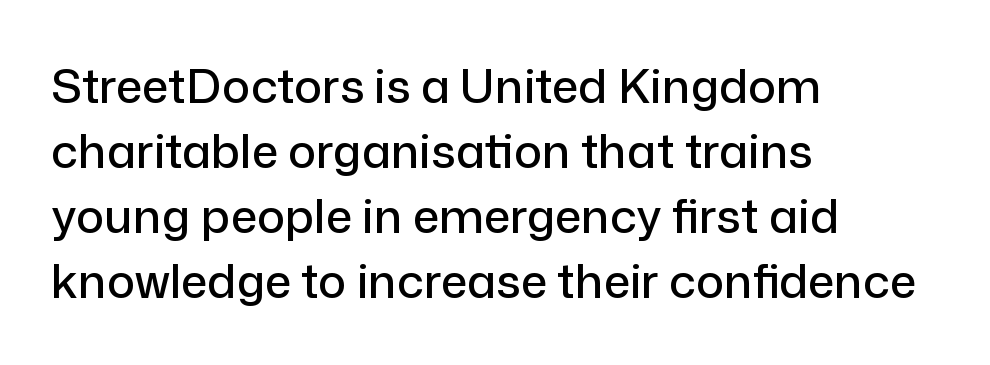
Every character sits straight up, as roman type does. Check under the words: just untouched page. Regarding serifs, this sample does without them. Each word holds together tightly as a unit, with standard inter-letter gaps.
